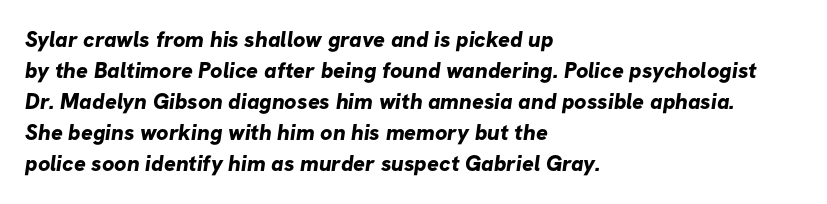
The image shows 22 px bold type; set left-aligned, normal line spacing (1.41x), normal letter spacing, not underlined.
